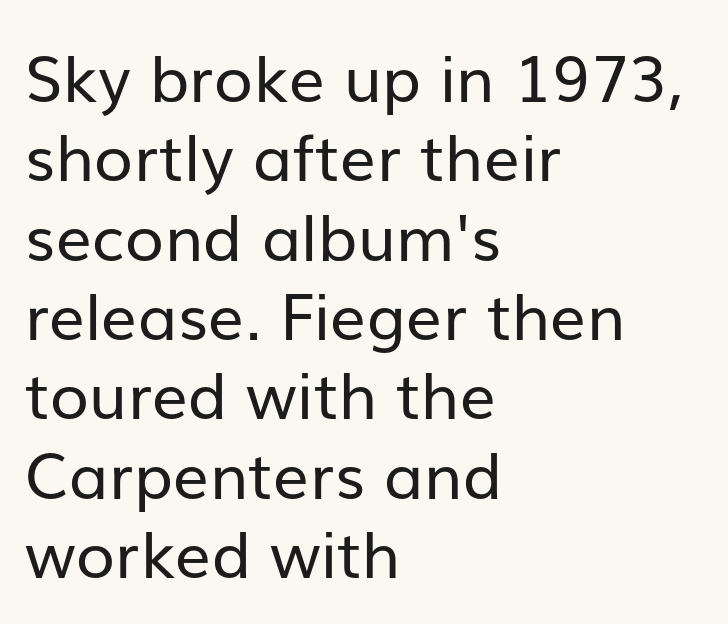
Stroke terminals: plain, sans-serif. Clear beneath every line of the passage. The letters stand upright; this is a roman face. Look at the tracking — it's just the regular setting, nothing added.
